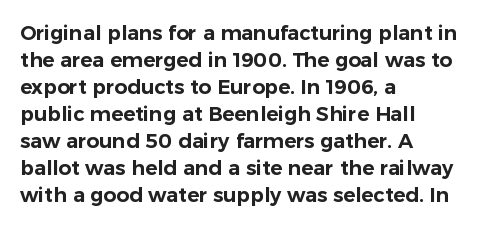
One-word summary of the alignment: left. The words here are not underlined. The passage shown stacks its lines at a standard gap. These lines were composed using upright roman letters.
